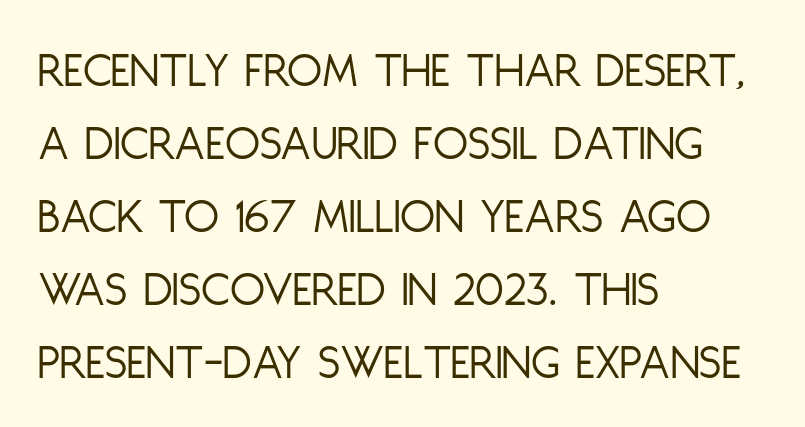
{"serif": "no", "italic": "no", "bold": "no", "weight": "light", "width": "condensed", "stroke_contrast": "low", "x_height": "large", "monospaced": "no", "underline": "no", "align": "left", "line_spacing": "normal", "line_spacing_ratio": 1.43, "letter_spacing": "normal", "letter_spacing_em": 0.0, "glyph_px": 51}
